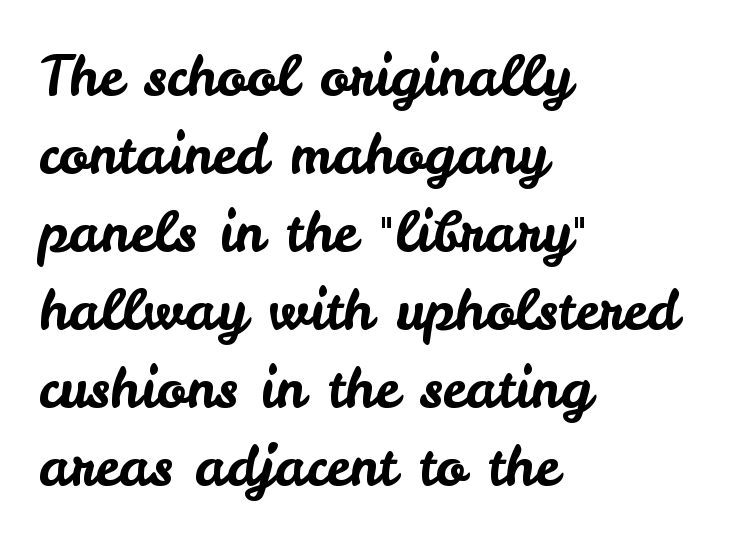
{"serif": "no", "width": "normal", "stroke_contrast": "low", "x_height": "small", "monospaced": "no", "underline": "no", "align": "left", "line_spacing": "normal", "line_spacing_ratio": 1.42, "letter_spacing": "normal", "letter_spacing_em": 0.0, "glyph_px": 55}
